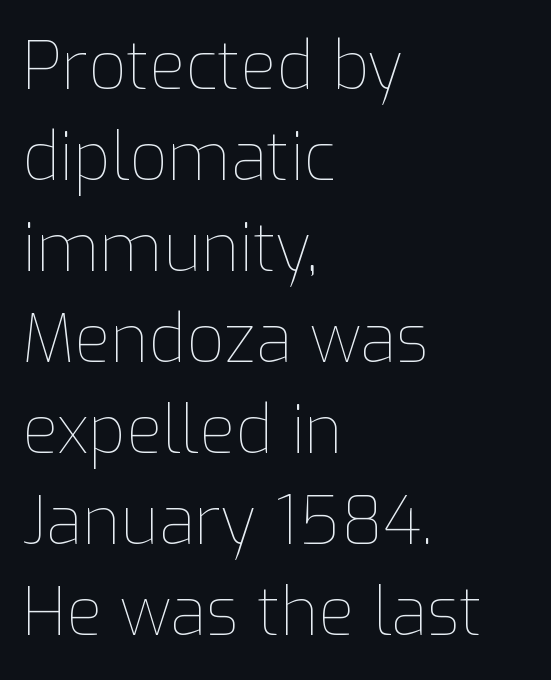
{"italic": "no", "bold": "no", "weight": "thin", "width": "normal", "stroke_contrast": "low", "x_height": "medium", "monospaced": "no", "underline": "no", "align": "left", "line_spacing": "normal", "line_spacing_ratio": 1.38, "letter_spacing": "normal", "letter_spacing_em": 0.0, "glyph_px": 66}
